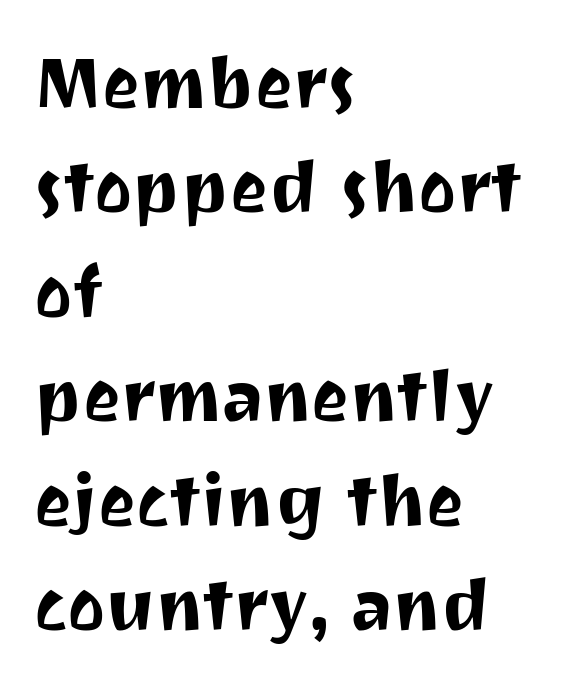
Q: Is the text italic (slanted)? A: No, it is upright.
Q: Is the typeface a serif or a sans-serif typeface? A: Sans-serif.
Q: Is the text underlined? A: No.
Q: How is the paragraph aligned? A: Left-aligned.
Q: Is the spacing between letters normal or unusually wide? A: Normal.
Q: Is the spacing between lines tight, normal or loose? A: Normal.
Q: Width (condensed, normal, or wide)? A: Normal.
Q: Stroke contrast? A: Medium.
Q: x-height? A: Medium.
Q: Monospaced? A: No.
